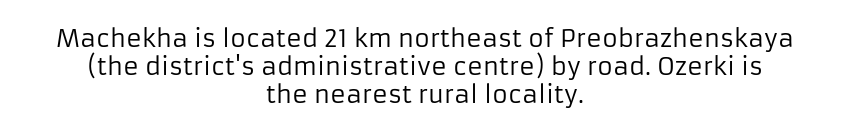
{"italic": "no", "bold": "no", "underline": "no", "align": "center", "line_spacing_ratio": 1.16, "letter_spacing": "normal", "letter_spacing_em": 0.0, "glyph_px": 24}
